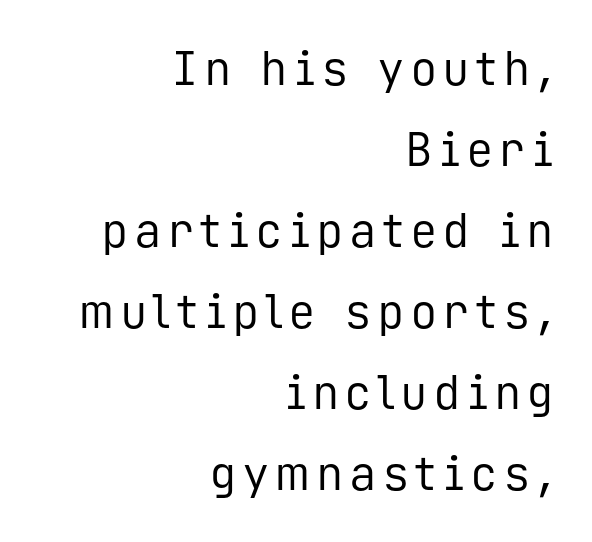
The image shows 46 px regular-weight sans-serif type, upright, monospaced; set right-aligned, line spacing 1.76x, not underlined; low stroke contrast and a medium x-height.
